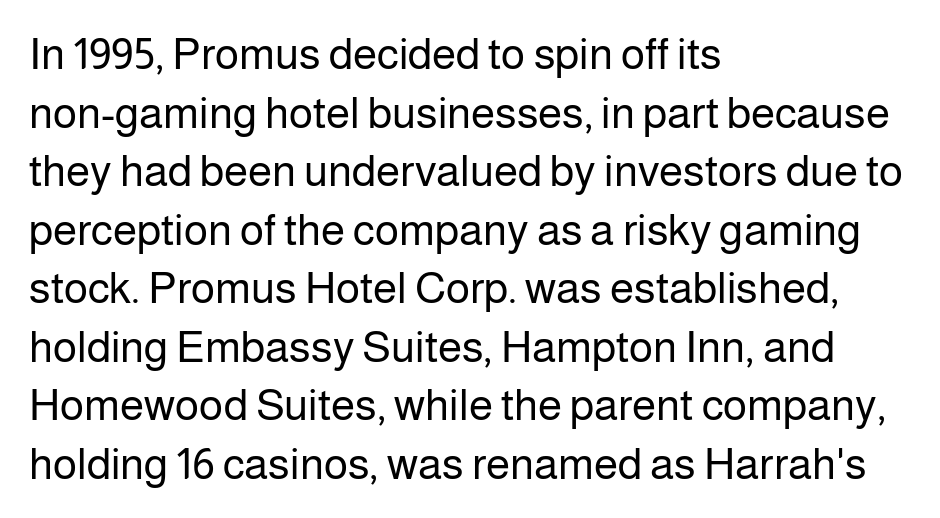
Q: Is the text bold? A: No.
Q: Is the text italic (slanted)? A: No, it is upright.
Q: Is the typeface a serif or a sans-serif typeface? A: Sans-serif.
Q: Is the text underlined? A: No.
Q: How is the paragraph aligned? A: Left-aligned.
Q: Is the spacing between letters normal or unusually wide? A: Normal.
Q: Is the spacing between lines tight, normal or loose? A: Normal.
Q: Width (condensed, normal, or wide)? A: Normal.
Q: Stroke contrast? A: Low.
Q: x-height? A: Medium.
Q: Monospaced? A: No.
